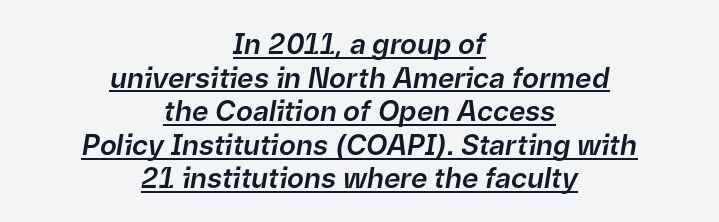
{"italic": "yes", "lean": "right", "slant_degrees": 9, "width": "normal", "stroke_contrast": "low", "x_height": "medium", "monospaced": "no", "underline": "yes", "align": "center", "line_spacing_ratio": 1.2, "letter_spacing": "normal", "letter_spacing_em": 0.0, "glyph_px": 28}
